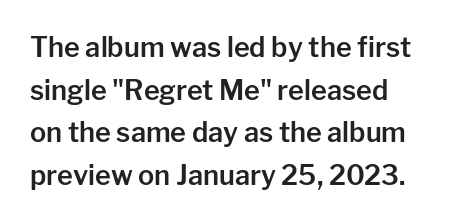
Q: Is the text italic (slanted)? A: No, it is upright.
Q: Is the text underlined? A: No.
Q: Is the spacing between letters normal or unusually wide? A: Normal.
Q: Is the spacing between lines tight, normal or loose? A: Normal.
